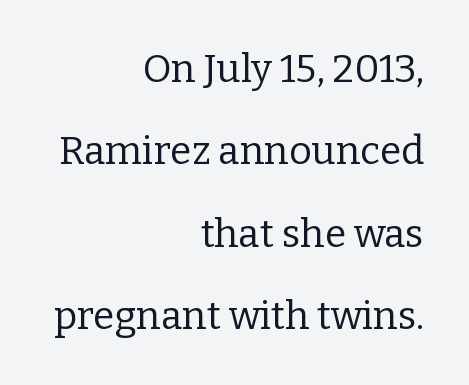
Q: Is the text bold? A: No.
Q: Is the text italic (slanted)? A: No, it is upright.
Q: Is the typeface a serif or a sans-serif typeface? A: Serif.
Q: Is the text underlined? A: No.
Q: How is the paragraph aligned? A: Right-aligned.
Q: Is the spacing between letters normal or unusually wide? A: Normal.
Q: Is the spacing between lines tight, normal or loose? A: Loose.
Q: Width (condensed, normal, or wide)? A: Normal.
Q: Stroke contrast? A: Low.
Q: x-height? A: Medium.
Q: Monospaced? A: No.
